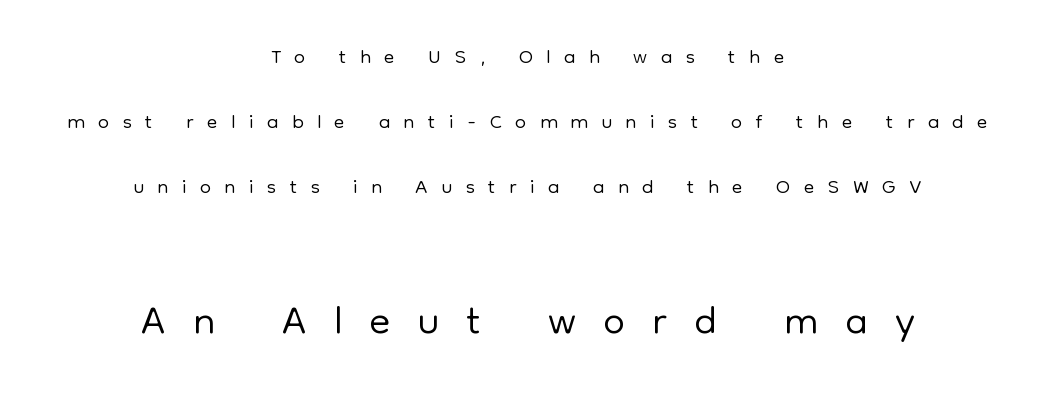
Quick note: not italic, upright. The leading is generous, giving the passage an open texture. Compared with typical body copy, the letter spacing here is much looser. The passage shown is typed in a proportional face where columns would drift. Stroke mass is kept to a normal reading level or below. The following chunk of copy outweighs the initial chunk in type size.
